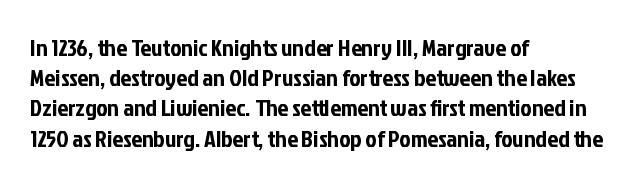
The image shows 24 px text type, upright; set left-aligned, normal line spacing (1.26x), normal letter spacing, not underlined.
